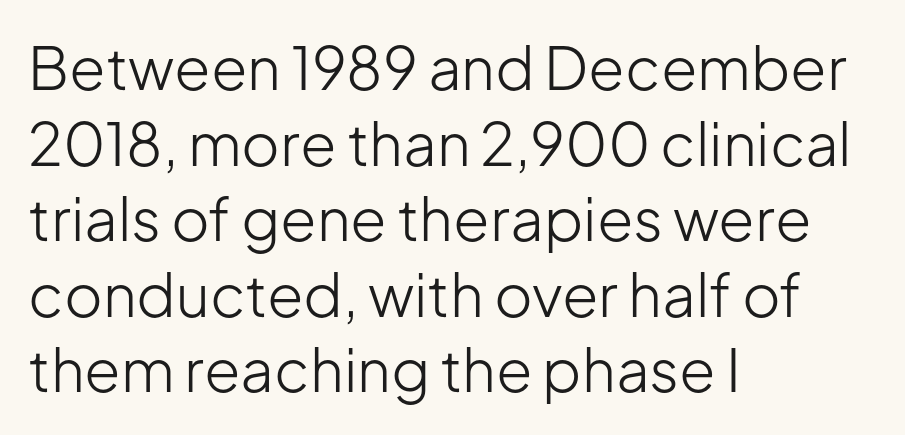
The passage shown is not underscored anywhere. These lines are composed in type without serifs. Honestly, the letter spacing is just normal — you wouldn't notice it. Unlike italic type, these characters show no tilt at all. Baseline-to-baseline distance is the conventional proportion of letter height. Think of a printed novel: that variable character pitch is what you see here.
